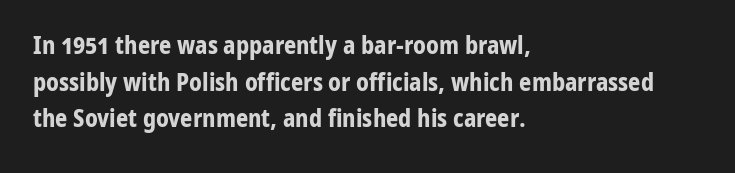
The image shows 24 px bold type, upright; set left-aligned, normal line spacing (1.53x), normal letter spacing, not underlined.
